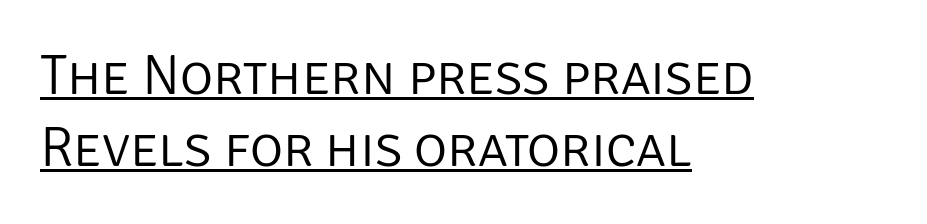
{"serif": "no", "italic": "no", "bold": "no", "weight": "light", "width": "normal", "stroke_contrast": "low", "x_height": "large", "monospaced": "no", "underline": "yes", "align": "left", "line_spacing": "normal", "line_spacing_ratio": 1.27, "letter_spacing": "normal", "letter_spacing_em": 0.0, "glyph_px": 57}
